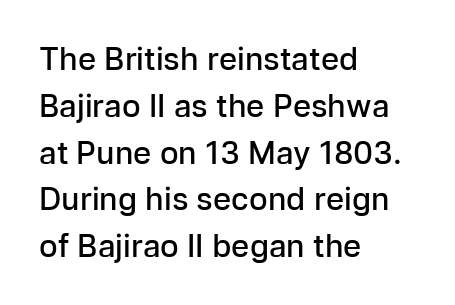
The letters stand straight up with perfectly vertical stems. A typesetter would call this leading conventional body-copy spacing. Students, this is semibold: more ink than regular, less than bold. A typesetter would label this face a sans.
